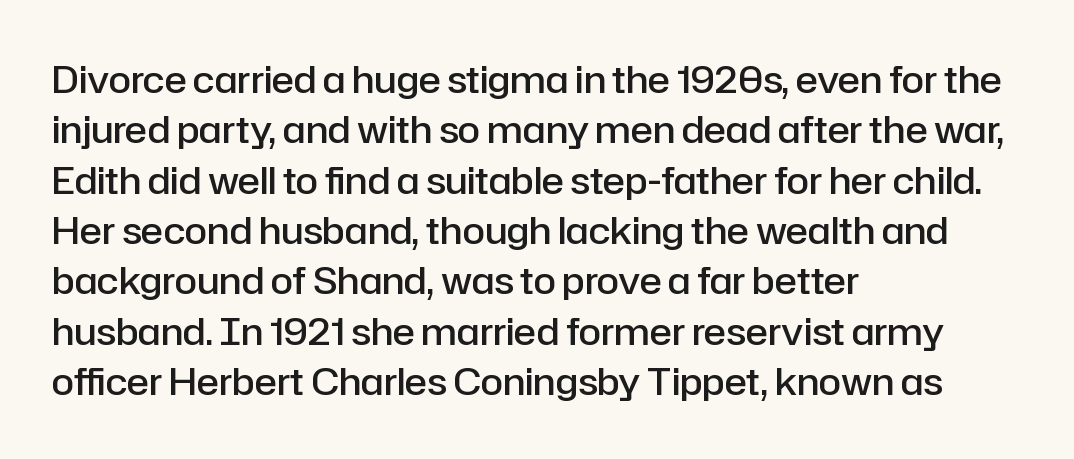
If you drew a ruler down the left edge, every line would touch it. Stems and bowls a touch heavier than normal — semibold. If you drew a line through each stem, it would be perfectly vertical. The letterforms sit shoulder to shoulder at normal distance. Normally led — the rows are evenly, conventionally spaced. The typeface chosen for these lines omits serifs.
